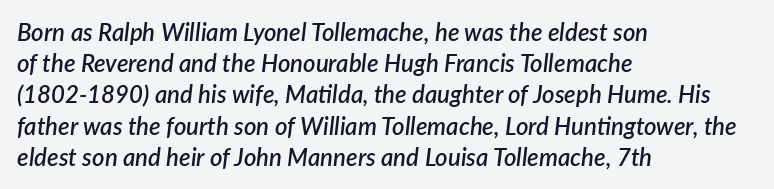
The image shows 24 px text type, italic (leaning right); set left-aligned, normal line spacing (1.3x), normal letter spacing, not underlined.
